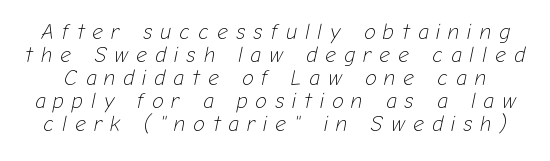
{"italic": "yes", "lean": "right", "slant_degrees": 12, "bold": "no", "underline": "no", "line_spacing": "tight", "line_spacing_ratio": 1.1, "letter_spacing": "wide", "letter_spacing_em": 0.39, "glyph_px": 21}
